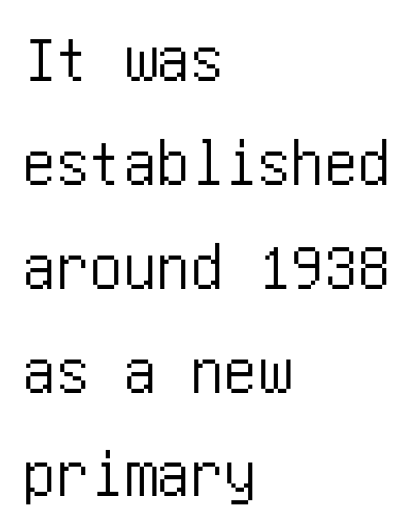
Look at the tracking — it's just the regular setting, nothing added. The zone under the glyphs is completely vacant. Interline gaps are of average width in this sample. The ragged edge is on the right, which tells us the setting is flush left.
